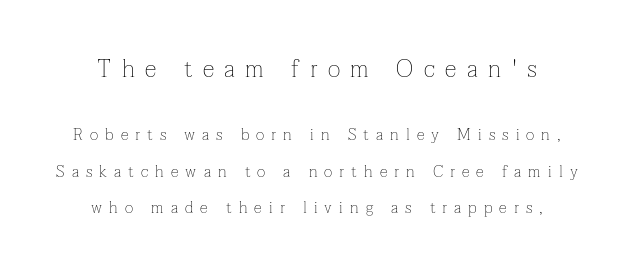
The image shows 24 px text type, upright; set centered, loose line spacing (2.26x), unusually wide letter spacing (+0.44 em), not underlined; the first (top) block is 1.5x larger.
